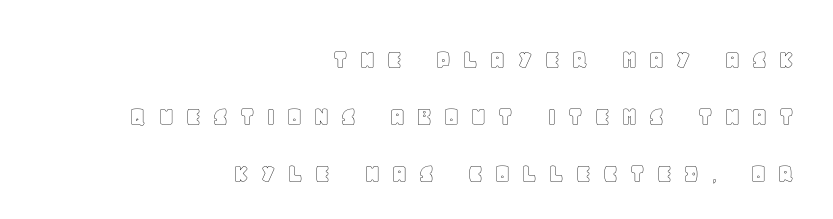
The image shows 29 px text type, upright; set right-aligned, loose line spacing (1.96x), unusually wide letter spacing (+0.36 em), not underlined; a large x-height.
